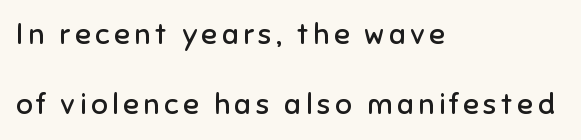
Quick note: interline space is abundant. Typeset ragged right — the left edge is the straight one. Quick note: not italic, upright. Check under the words: just untouched page. I'd call this a sans setting — the letters go barefoot.
